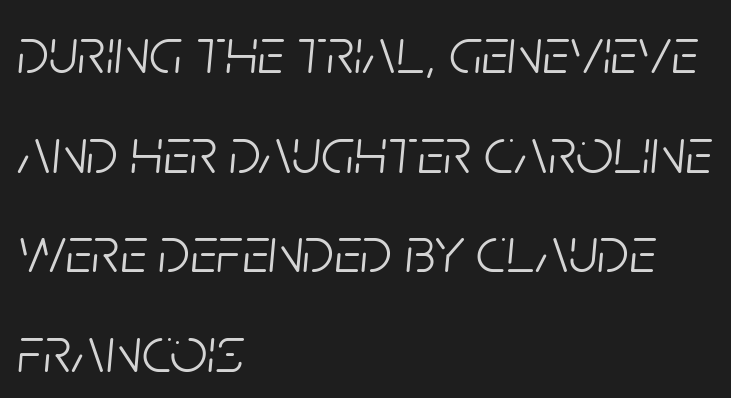
The image shows 66 px light, condensed type, italic (leaning right); set left-aligned, normal line spacing (1.51x), normal letter spacing, not underlined; low stroke contrast and a large x-height.
